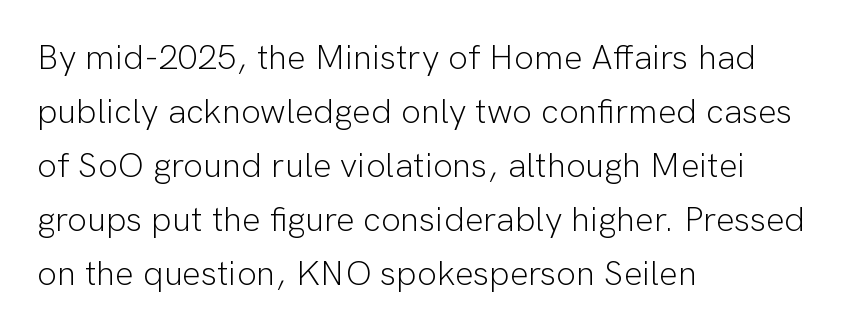
The passage shown is not bold in any degree. The typeface chosen for these lines omits serifs. The rendering keeps characters at their native spacing. A classic flush-left, rag-right setting is used for this passage.
